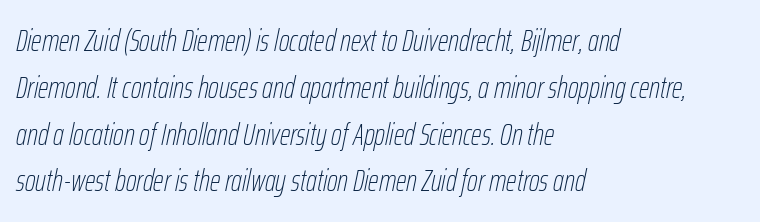
Q: Is the text bold? A: No.
Q: Is the text italic (slanted)? A: Yes, it leans right by about 12 degrees.
Q: Is the text underlined? A: No.
Q: How is the paragraph aligned? A: Left-aligned.
Q: Is the spacing between letters normal or unusually wide? A: Normal.
Q: Is the spacing between lines tight, normal or loose? A: Normal.
Q: Width (condensed, normal, or wide)? A: Condensed.
Q: Stroke contrast? A: Low.
Q: x-height? A: Medium.
Q: Monospaced? A: No.
